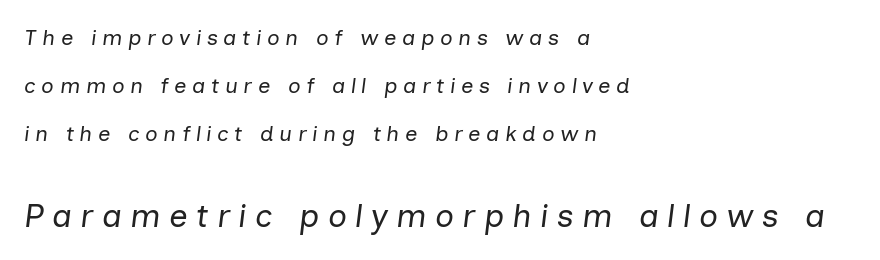
Q: Is the text bold? A: No.
Q: Is the text italic (slanted)? A: Yes, it leans right by about 7 degrees.
Q: Is the text underlined? A: No.
Q: How is the paragraph aligned? A: Left-aligned.
Q: Is the spacing between letters normal or unusually wide? A: Unusually wide.
Q: Is the spacing between lines tight, normal or loose? A: Loose.
Q: Which block of text is set in a larger size, the first (top) or the second (bottom)? A: The second (bottom) one.
Q: Width (condensed, normal, or wide)? A: Normal.
Q: Stroke contrast? A: Low.
Q: x-height? A: Medium.
Q: Monospaced? A: No.
